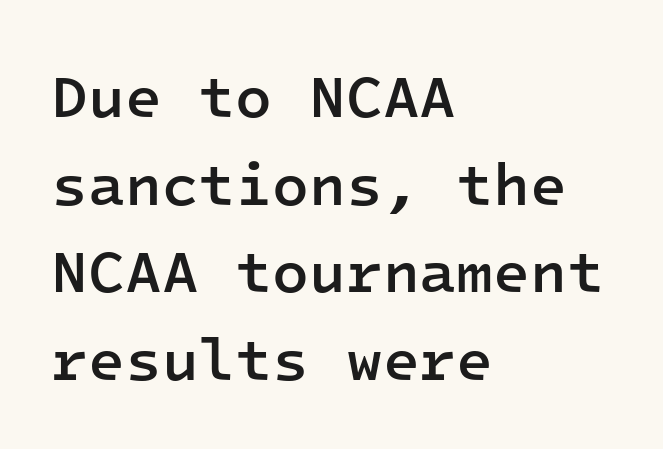
{"serif": "no", "italic": "no", "bold": "semi", "weight": "semibold", "width": "normal", "stroke_contrast": "low", "x_height": "medium", "monospaced": "yes", "underline": "no", "align": "left", "line_spacing": "normal", "line_spacing_ratio": 1.46, "letter_spacing": "normal", "letter_spacing_em": 0.0, "glyph_px": 60}
